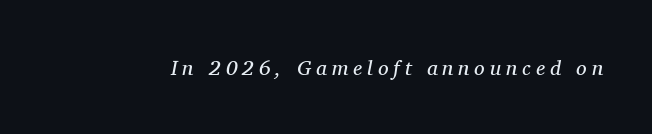
{"italic": "yes", "lean": "right", "slant_degrees": 11, "bold": "no", "underline": "no", "letter_spacing": "wide", "letter_spacing_em": 0.23, "glyph_px": 21}
